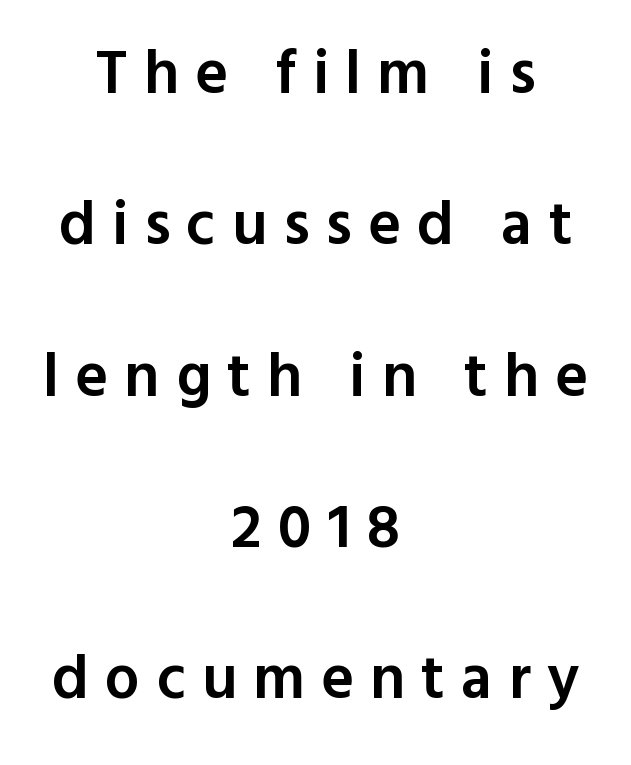
{"serif": "no", "italic": "no", "bold": "semi", "weight": "semibold", "width": "normal", "x_height": "medium", "monospaced": "no", "underline": "no", "align": "center", "line_spacing": "loose", "line_spacing_ratio": 2.44, "letter_spacing": "wide", "letter_spacing_em": 0.26, "glyph_px": 62}
